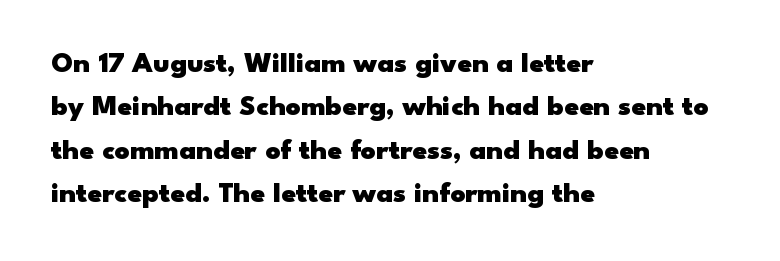
{"serif": "no", "italic": "no", "bold": "yes", "weight": "heavy", "width": "wide", "stroke_contrast": "low", "x_height": "small", "monospaced": "no", "underline": "no", "align": "left", "line_spacing": "normal", "line_spacing_ratio": 1.5, "letter_spacing": "normal", "letter_spacing_em": 0.0, "glyph_px": 29}
